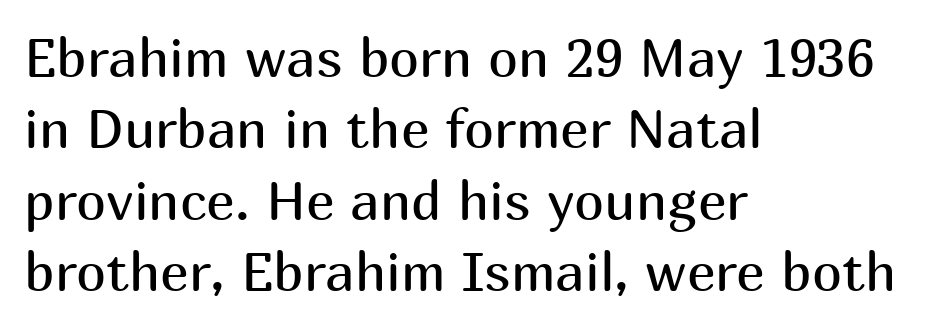
{"serif": "no", "italic": "no", "bold": "no", "weight": "regular", "width": "normal", "stroke_contrast": "medium", "x_height": "medium", "monospaced": "no", "underline": "no", "align": "left", "line_spacing": "normal", "line_spacing_ratio": 1.32, "letter_spacing": "normal", "letter_spacing_em": 0.0, "glyph_px": 54}
